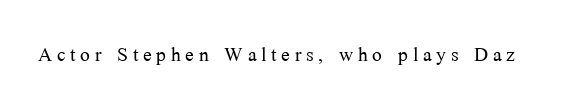
{"italic": "no", "bold": "no", "underline": "no", "glyph_px": 26}
